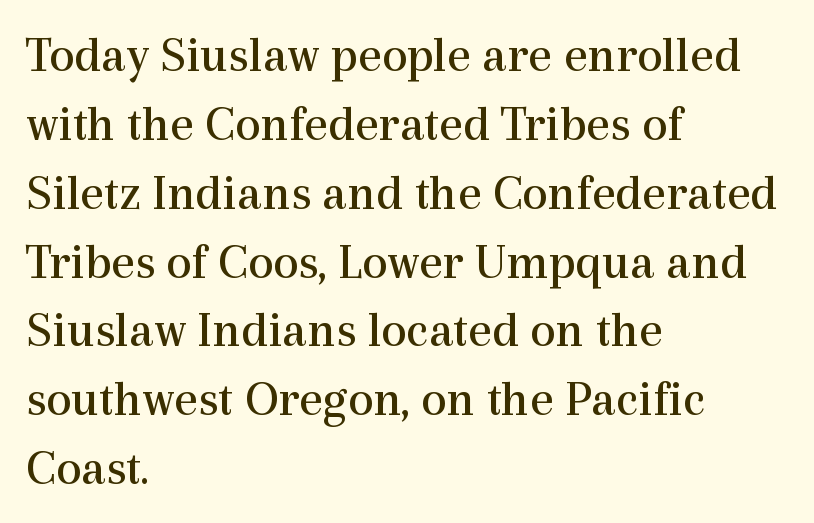
{"serif": "yes", "italic": "no", "bold": "no", "weight": "regular", "width": "normal", "x_height": "medium", "monospaced": "no", "underline": "no", "align": "left", "line_spacing": "normal", "line_spacing_ratio": 1.35, "letter_spacing": "normal", "letter_spacing_em": 0.0, "glyph_px": 51}
